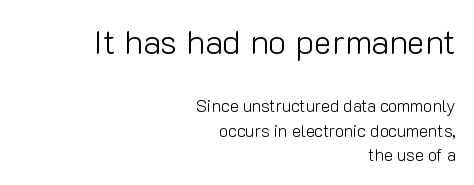
Q: Is the text bold? A: No.
Q: Is the text italic (slanted)? A: No, it is upright.
Q: Is the typeface a serif or a sans-serif typeface? A: Sans-serif.
Q: Is the text underlined? A: No.
Q: How is the paragraph aligned? A: Right-aligned.
Q: Is the spacing between letters normal or unusually wide? A: Normal.
Q: Is the spacing between lines tight, normal or loose? A: Normal.
Q: Which block of text is set in a larger size, the first (top) or the second (bottom)? A: The first (top) one.
Q: Width (condensed, normal, or wide)? A: Normal.
Q: Stroke contrast? A: Low.
Q: x-height? A: Medium.
Q: Monospaced? A: No.
